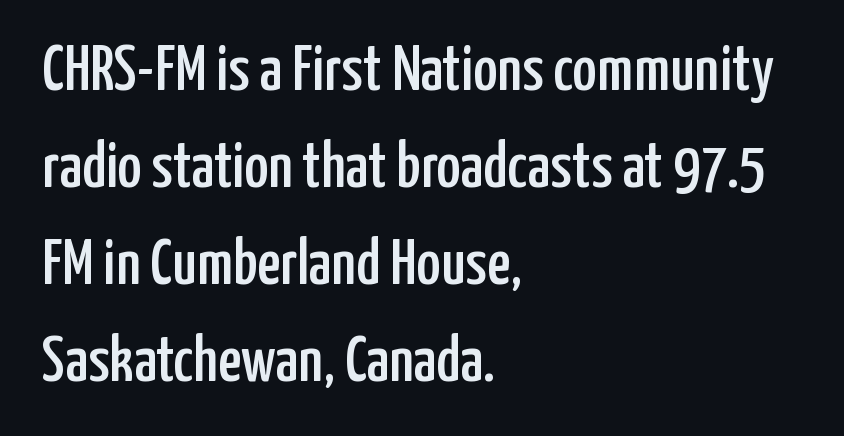
Each row of text sits above clean, open space. The lines are quadded left. Is the letter spacing exaggerated? No — it looks like the ordinary default. Style check: upright. Serifs: no, the terminals of the letterforms are clean. The space between consecutive lines is moderate.
